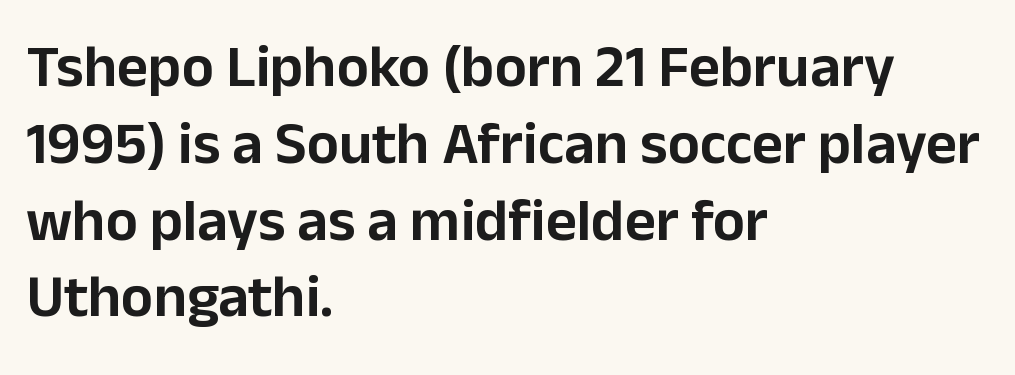
Q: Is the text italic (slanted)? A: No, it is upright.
Q: Is the typeface a serif or a sans-serif typeface? A: Sans-serif.
Q: Is the text underlined? A: No.
Q: How is the paragraph aligned? A: Left-aligned.
Q: Is the spacing between letters normal or unusually wide? A: Normal.
Q: Is the spacing between lines tight, normal or loose? A: Normal.
Q: Width (condensed, normal, or wide)? A: Normal.
Q: Stroke contrast? A: Low.
Q: x-height? A: Medium.
Q: Monospaced? A: No.
